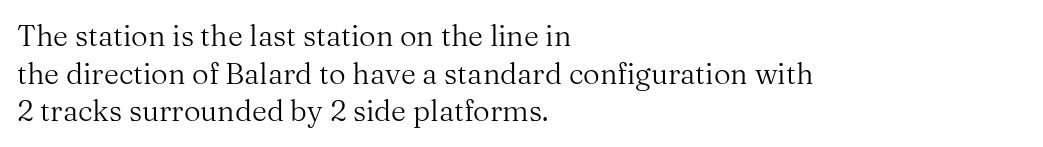
{"serif": "yes", "italic": "no", "bold": "no", "weight": "regular", "width": "normal", "stroke_contrast": "medium", "x_height": "medium", "monospaced": "no", "underline": "no", "align": "left", "line_spacing": "normal", "line_spacing_ratio": 1.3, "letter_spacing": "normal", "letter_spacing_em": 0.0, "glyph_px": 29}
